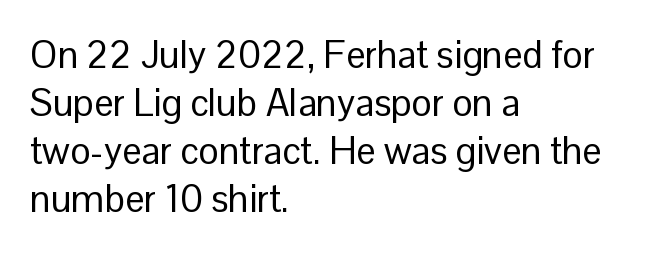
The image shows 38 px regular-weight sans-serif type, upright; set left-aligned, normal line spacing (1.26x), normal letter spacing, not underlined; low stroke contrast and a medium x-height.
